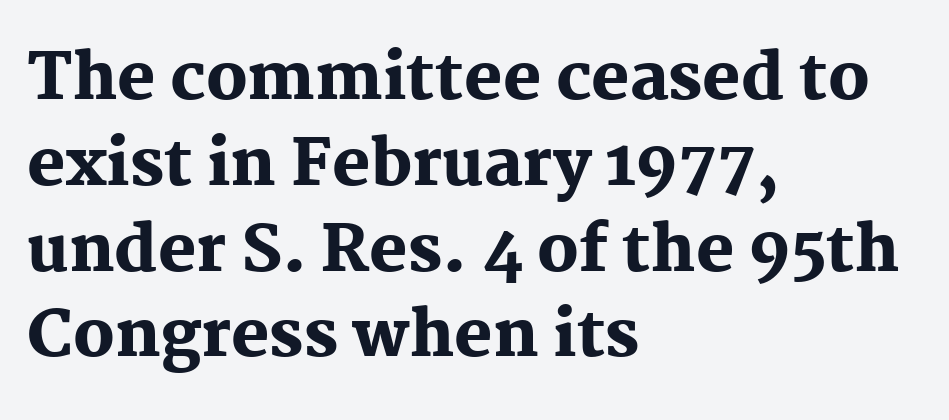
The image shows 64 px heavy serif type, upright; set left-aligned, normal line spacing (1.34x), normal letter spacing, not underlined; medium stroke contrast and a medium x-height.
